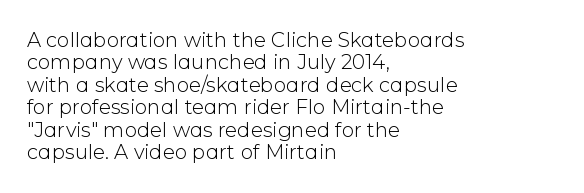
Q: Is the text bold? A: No.
Q: Is the text italic (slanted)? A: No, it is upright.
Q: Is the text underlined? A: No.
Q: How is the paragraph aligned? A: Left-aligned.
Q: Is the spacing between letters normal or unusually wide? A: Normal.
Q: Is the spacing between lines tight, normal or loose? A: Tight.
